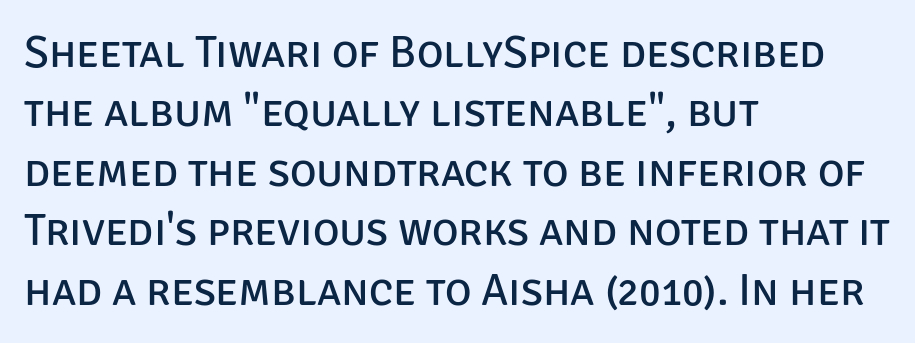
{"serif": "no", "italic": "no", "bold": "no", "weight": "regular", "width": "normal", "stroke_contrast": "low", "x_height": "large", "monospaced": "no", "underline": "no", "align": "left", "line_spacing": "normal", "line_spacing_ratio": 1.32, "letter_spacing": "normal", "letter_spacing_em": 0.0, "glyph_px": 45}
